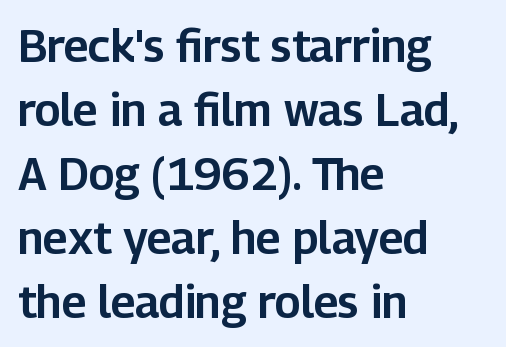
{"serif": "no", "italic": "no", "width": "normal", "stroke_contrast": "low", "x_height": "medium", "monospaced": "no", "underline": "no", "align": "left", "line_spacing": "normal", "line_spacing_ratio": 1.42, "letter_spacing": "normal", "letter_spacing_em": 0.0, "glyph_px": 45}
